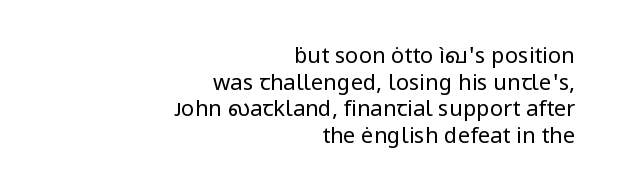
The image shows 22 px text type, upright; set right-aligned, line spacing 1.21x, normal letter spacing, not underlined.
